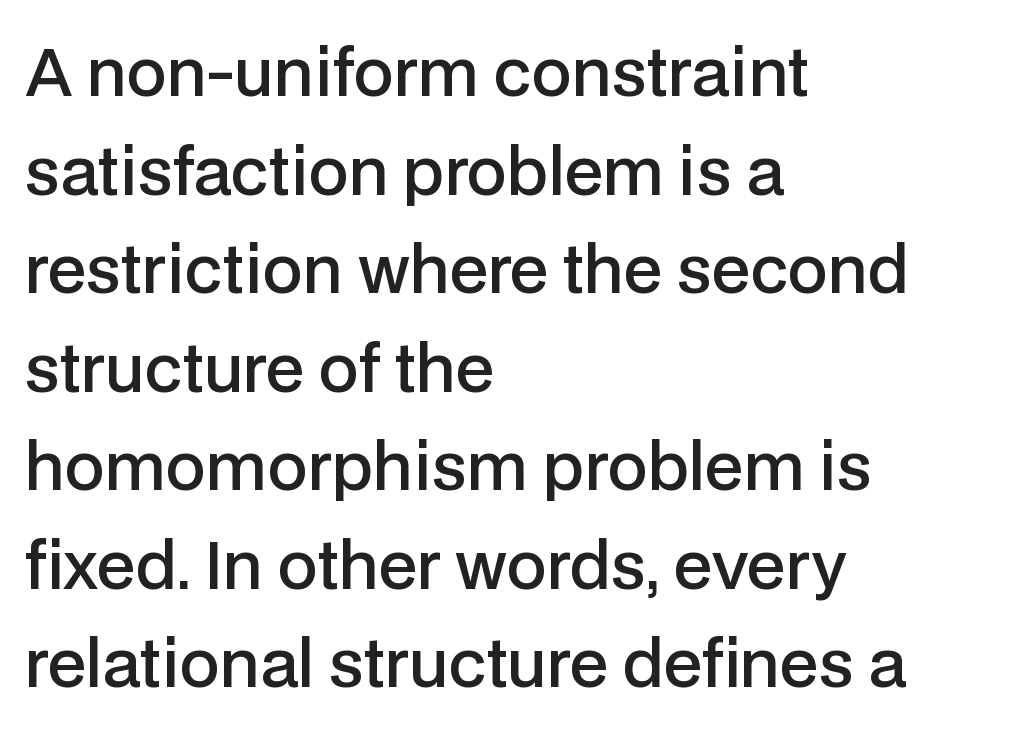
{"serif": "no", "italic": "no", "bold": "semi", "weight": "semibold", "width": "normal", "stroke_contrast": "low", "x_height": "medium", "monospaced": "no", "underline": "no", "align": "left", "line_spacing": "normal", "line_spacing_ratio": 1.54, "letter_spacing": "normal", "letter_spacing_em": 0.0, "glyph_px": 64}
